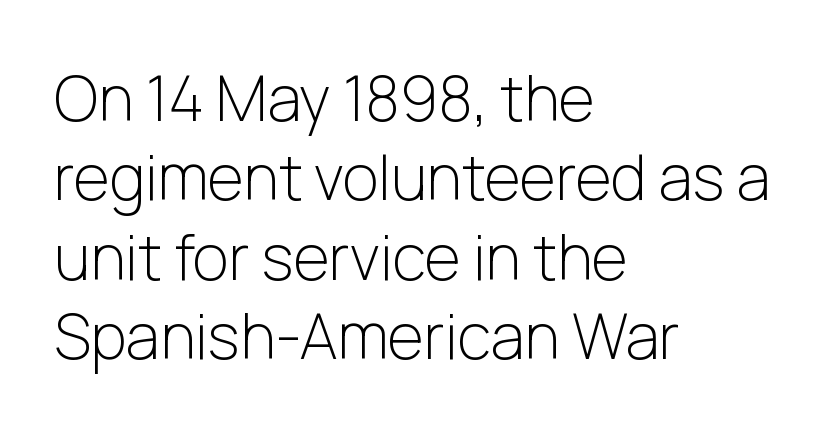
The text was rendered using a sans face with plain stroke endings. Do the characters align in a grid? No, the font is proportional. Honestly, the letter spacing is just normal — you wouldn't notice it. Leftover space on each line is placed entirely after the last word. Vertical spacing — default. Lines of text with bare space underneath.
